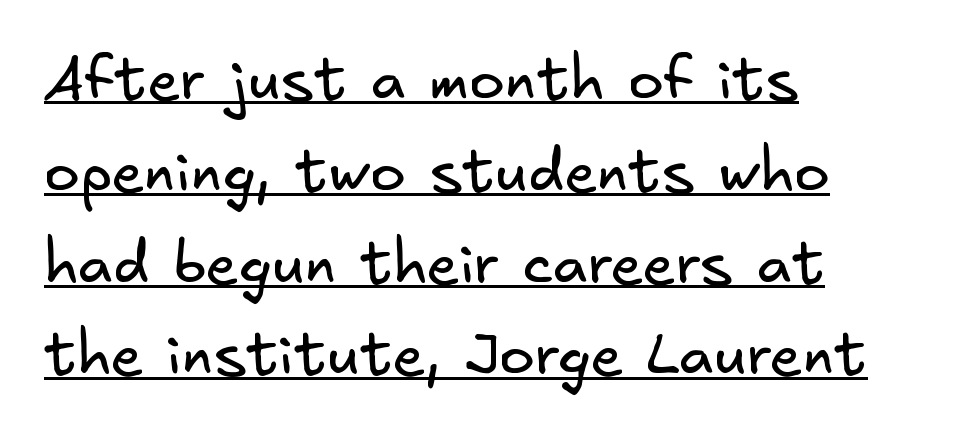
The image shows 60 px regular-weight sans-serif type; set left-aligned, normal line spacing (1.53x), normal letter spacing, underlined; low stroke contrast and a small x-height.
